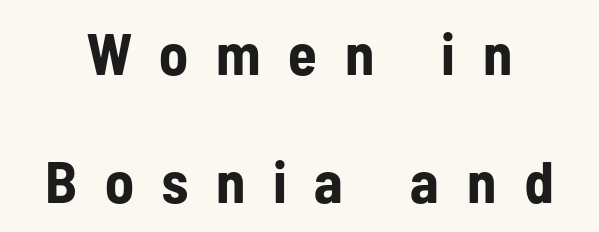
The image shows 59 px bold, condensed sans-serif type, upright; set loose line spacing (2.17x), unusually wide letter spacing (+0.47 em), not underlined; low stroke contrast and a medium x-height.
